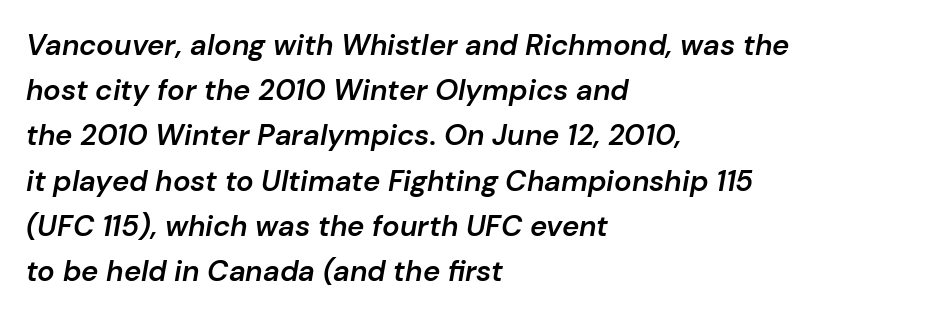
This sample uses an oblique cut, with every glyph tilted off the vertical. Spacing verdict: proportional, widths tailored to each character. The passage shown stacks its lines at a standard gap. The setting favours the left margin, as ordinary paragraphs usually do.
